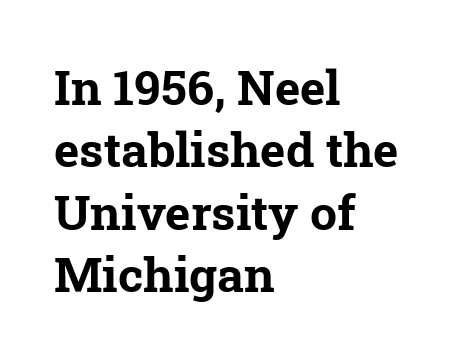
Q: Is the text bold? A: Yes.
Q: Is the typeface a serif or a sans-serif typeface? A: Serif.
Q: Is the text underlined? A: No.
Q: How is the paragraph aligned? A: Left-aligned.
Q: Is the spacing between letters normal or unusually wide? A: Normal.
Q: Is the spacing between lines tight, normal or loose? A: Normal.
Q: Width (condensed, normal, or wide)? A: Normal.
Q: Stroke contrast? A: Low.
Q: x-height? A: Medium.
Q: Monospaced? A: No.
